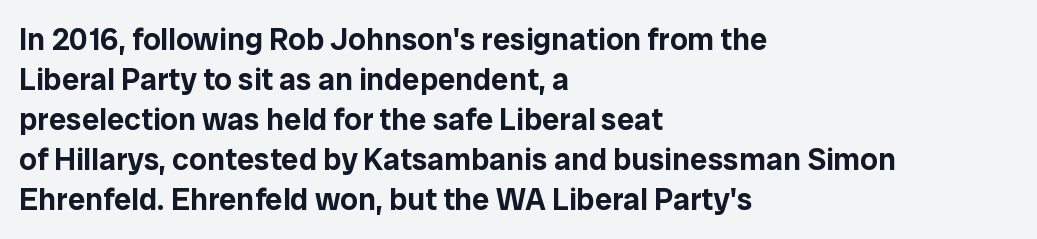
Ordinary non-slanted type is in use. Check under the words: just untouched page. Which margin do the lines hug? The left one — the right edge is uneven. A typesetter would call this zero additional tracking. The lines sit at an ordinary, default distance from one another. Each letter keeps its own natural width here, so spacing adapts to shape.
